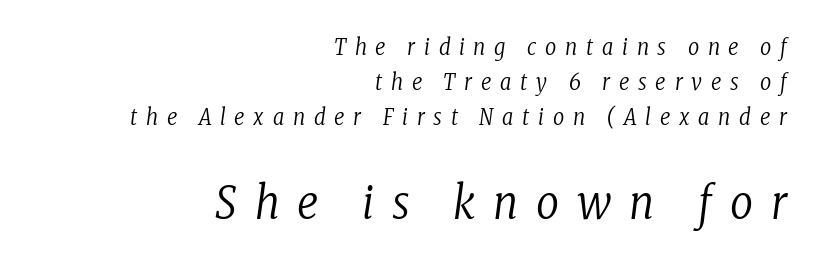
The image shows 45 px regular-weight, condensed serif type, italic (leaning right); set right-aligned, normal line spacing (1.59x), unusually wide letter spacing (+0.4 em), not underlined; the second (bottom) block is 2.05x larger; low stroke contrast and a medium x-height.
